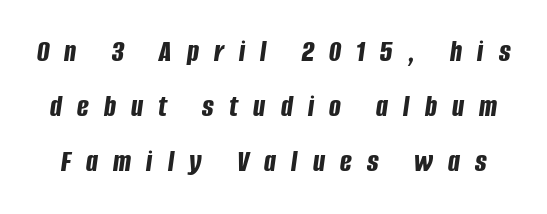
I'd describe the lettering as bold — thick and assertive. Anything drawn beneath the words? Only blank space. Is this a fixed-width face? No — the glyphs have proportional, varying widths. Every character sits at an angle, as italics do. Letter spacing: wide.
